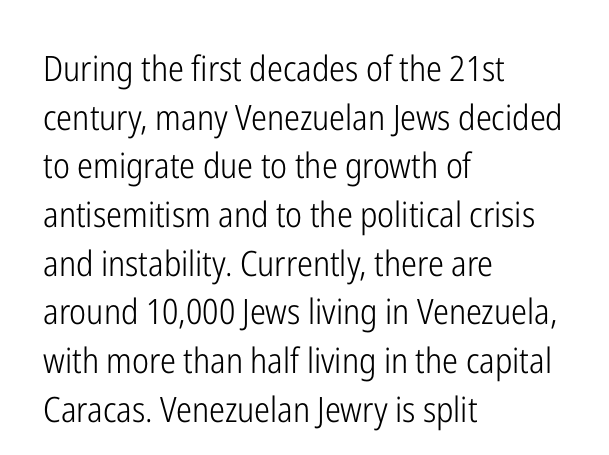
Q: Is the text bold? A: No.
Q: Is the text italic (slanted)? A: No, it is upright.
Q: Is the typeface a serif or a sans-serif typeface? A: Sans-serif.
Q: Is the text underlined? A: No.
Q: How is the paragraph aligned? A: Left-aligned.
Q: Is the spacing between letters normal or unusually wide? A: Normal.
Q: Is the spacing between lines tight, normal or loose? A: Normal.
Q: Width (condensed, normal, or wide)? A: Condensed.
Q: Stroke contrast? A: Low.
Q: x-height? A: Medium.
Q: Monospaced? A: No.
